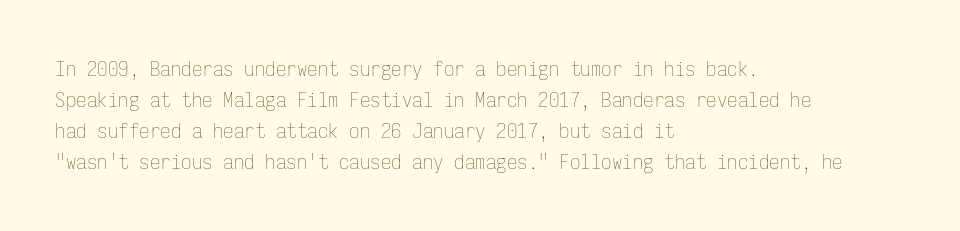
The image shows 21 px text type, upright; set left-aligned, normal line spacing (1.48x), normal letter spacing, not underlined.
